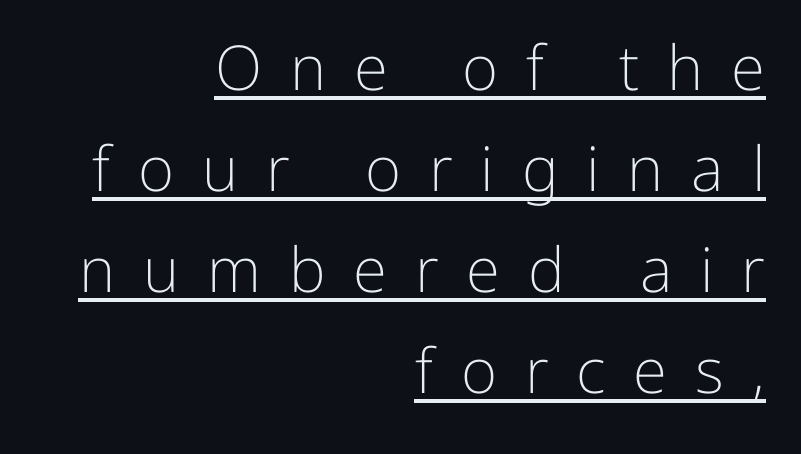
The image shows 62 px light sans-serif type, upright; set right-aligned, normal line spacing (1.63x), unusually wide letter spacing (+0.45 em), underlined; low stroke contrast and a medium x-height.
